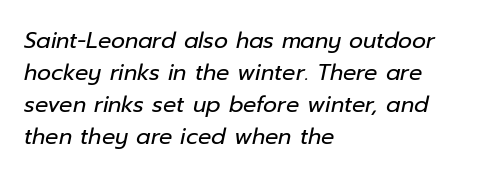
No extra ink here — the face is not bold. Nobody touched the tracking dial on this one. A normal amount of white space separates one row of letters from the next. The paragraph shown leans on its left margin. Lines of text with bare space underneath. In terms of posture, this sample is oblique.
